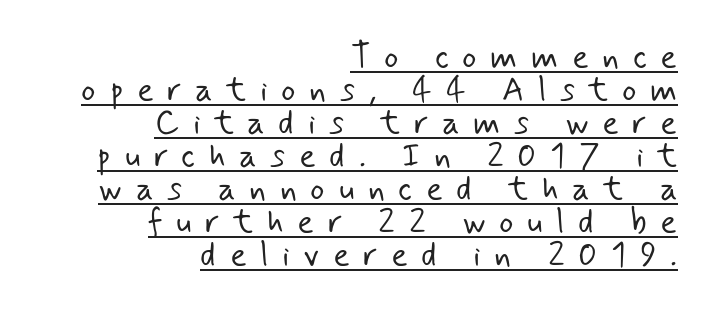
Compared with undecorated copy, this sample adds a rule below the words. The letters advance in unequal steps, a hallmark of proportional type. Line spacing here is tight. Alignment: flush right. The font is comparable to plain body text, perhaps lighter. The passage shown is typeset with a sans-serif family.
